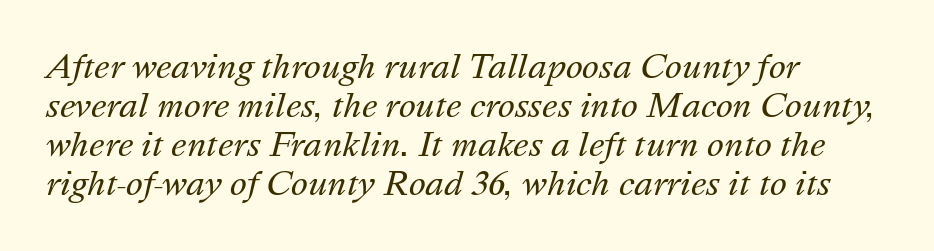
The image shows 32 px regular-weight type, italic (leaning right); set left-aligned, line spacing 1.22x, normal letter spacing, not underlined; medium stroke contrast and a medium x-height.
